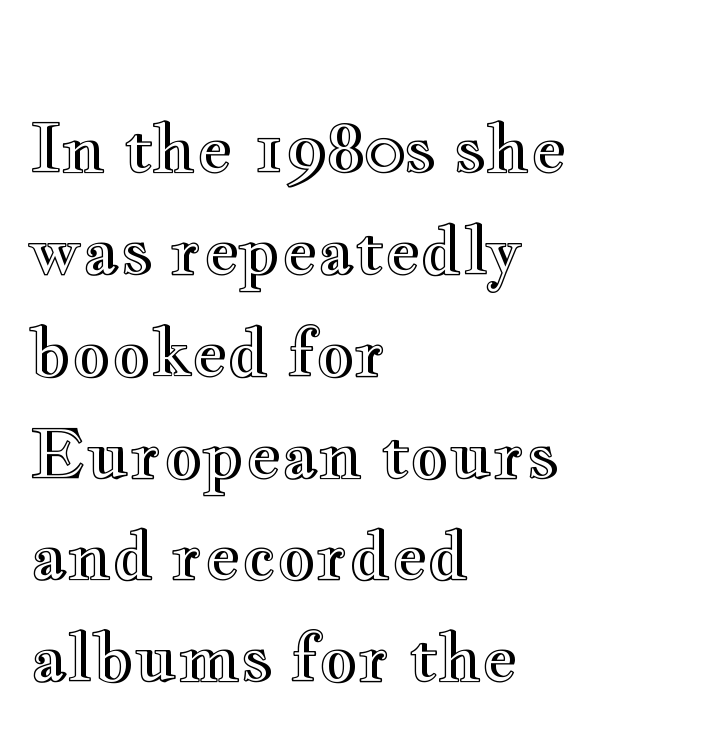
{"italic": "no", "width": "wide", "x_height": "small", "monospaced": "no", "underline": "no", "align": "left", "line_spacing": "normal", "line_spacing_ratio": 1.52, "letter_spacing": "normal", "letter_spacing_em": 0.0, "glyph_px": 67}
